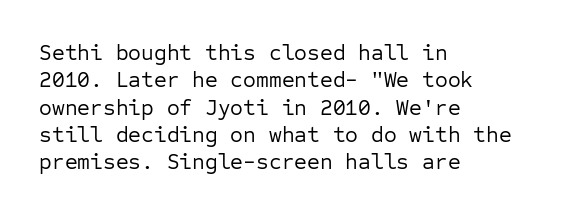
Rendered with straight, roman letterforms. Weight: not bold — regular or lighter. Words appear dense and cohesive because spacing is normal. Horizontal alignment here is leftward, the default for most running prose. A clean baseline with only descenders dipping below it.
